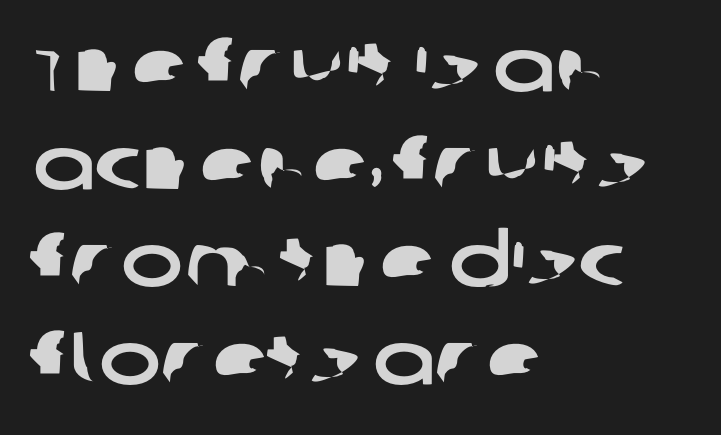
Compared with a centered layout, this one pins lines to the left instead. Character widths vary here, with narrow letters taking less room than wide ones. A normal amount of white space separates one row of letters from the next. The designer went with a sans here, leaving each stem footless. The zone under the glyphs is completely vacant.
